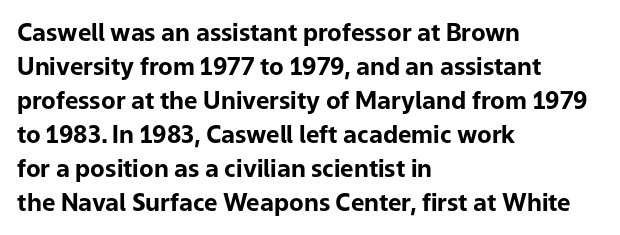
The image shows 24 px bold type, upright; set left-aligned, normal line spacing (1.42x), normal letter spacing, not underlined.
